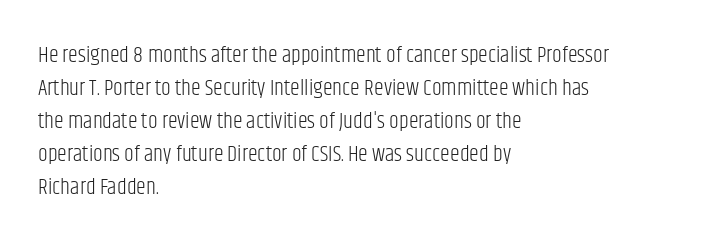
The image shows 22 px text type, upright; set left-aligned, normal line spacing (1.5x), normal letter spacing, not underlined.
